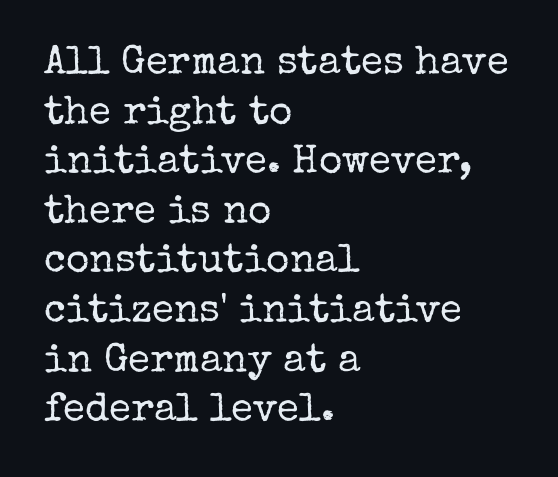
{"serif": "yes", "italic": "no", "bold": "no", "weight": "regular", "width": "normal", "stroke_contrast": "low", "x_height": "medium", "monospaced": "no", "underline": "no", "align": "left", "line_spacing_ratio": 1.24, "letter_spacing": "normal", "letter_spacing_em": 0.0, "glyph_px": 40}
